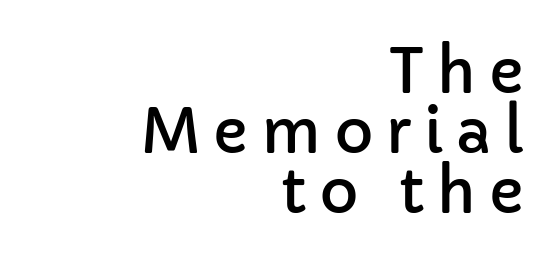
The image shows 60 px sans-serif type, upright; set right-aligned, tight line spacing (1.0x), unusually wide letter spacing (+0.21 em), not underlined; low stroke contrast and a medium x-height.
